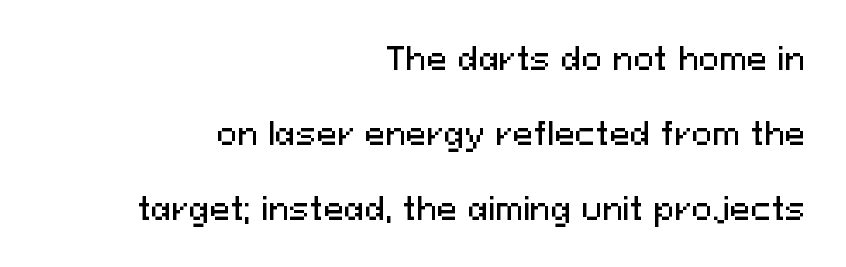
The image shows 31 px sans-serif type, upright; set right-aligned, loose line spacing (2.42x), normal letter spacing, not underlined; medium stroke contrast and a medium x-height.
